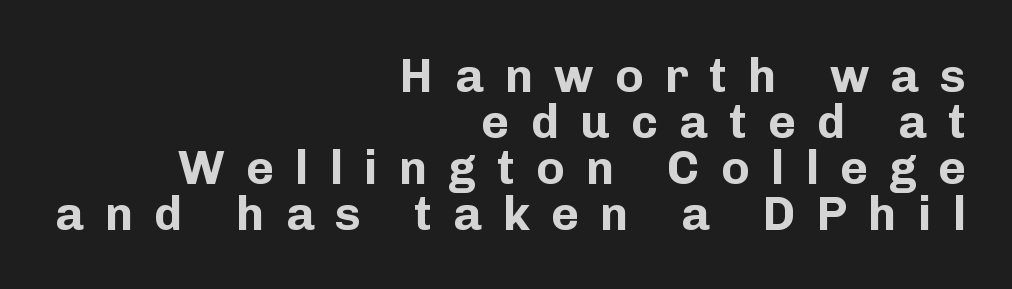
{"serif": "no", "italic": "no", "bold": "yes", "weight": "bold", "width": "normal", "stroke_contrast": "low", "x_height": "medium", "monospaced": "no", "underline": "no", "align": "right", "line_spacing": "tight", "line_spacing_ratio": 0.96, "letter_spacing": "wide", "letter_spacing_em": 0.44, "glyph_px": 48}
